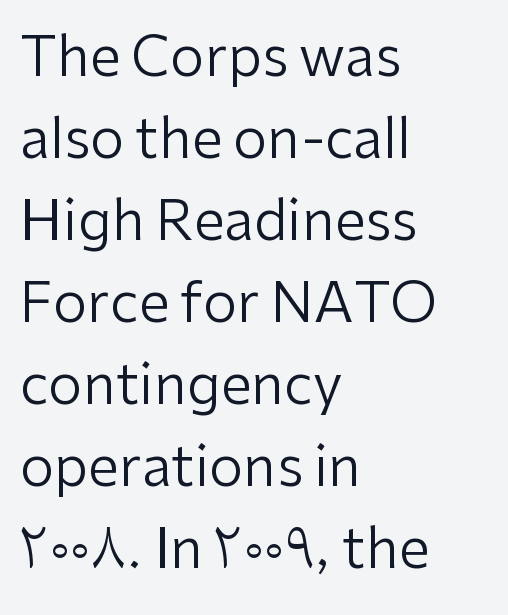
The image shows 55 px regular-weight sans-serif type, upright; set left-aligned, normal line spacing (1.49x), normal letter spacing, not underlined; low stroke contrast and a medium x-height.
